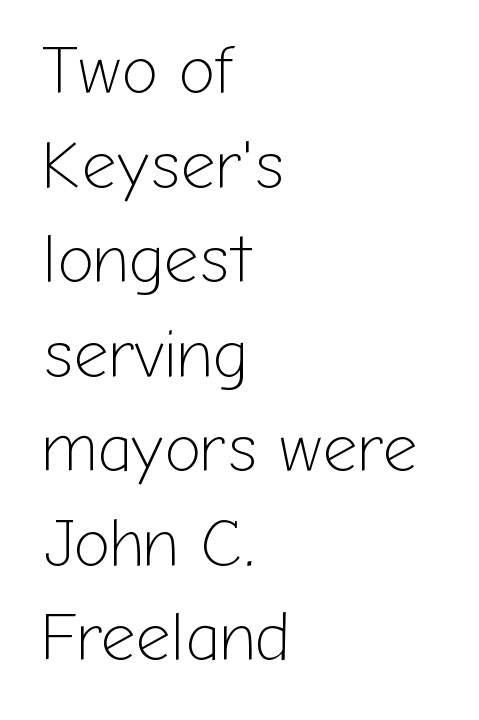
The image shows 68 px light sans-serif type, upright; set left-aligned, normal line spacing (1.39x), normal letter spacing, not underlined; low stroke contrast and a medium x-height.
